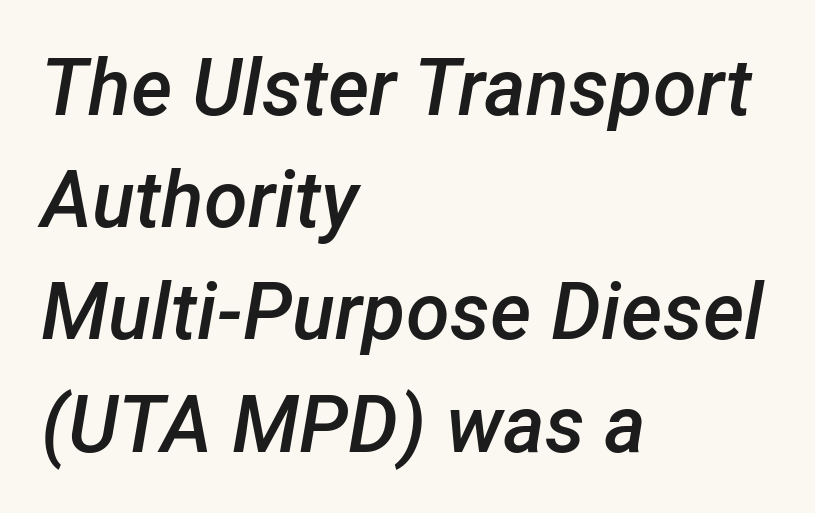
Q: Is the text bold? A: Semi-bold.
Q: Is the text italic (slanted)? A: Yes, it leans right by about 12 degrees.
Q: Is the text underlined? A: No.
Q: How is the paragraph aligned? A: Left-aligned.
Q: Is the spacing between letters normal or unusually wide? A: Normal.
Q: Is the spacing between lines tight, normal or loose? A: Normal.
Q: Width (condensed, normal, or wide)? A: Normal.
Q: Stroke contrast? A: Low.
Q: x-height? A: Medium.
Q: Monospaced? A: No.
